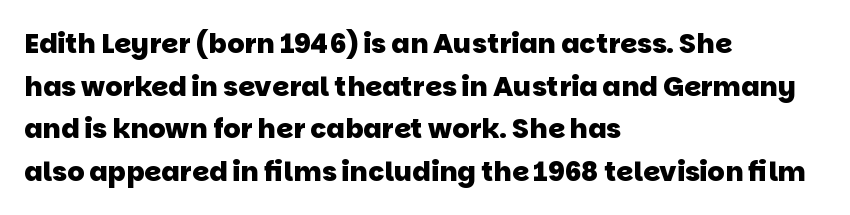
The image shows 27 px bold type; set left-aligned, normal line spacing (1.58x), normal letter spacing, not underlined.
